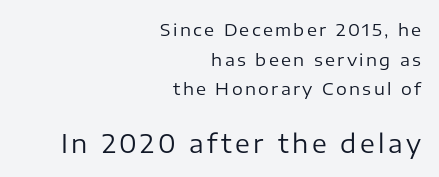
The image shows 25 px text type, upright; set right-aligned, line spacing 1.74x, not underlined; the second (bottom) block is 1.47x larger.
